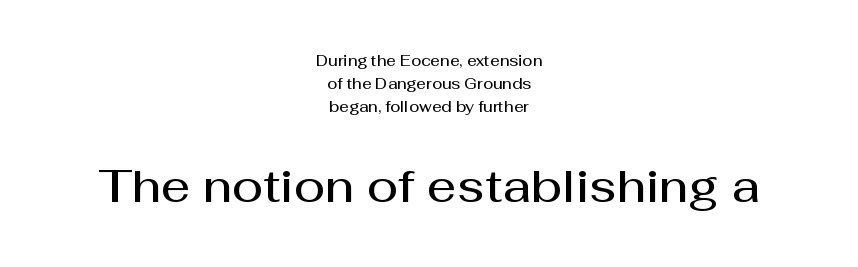
{"serif": "no", "italic": "no", "bold": "semi", "weight": "semibold", "width": "normal", "stroke_contrast": "medium", "x_height": "medium", "monospaced": "no", "underline": "no", "align": "center", "line_spacing": "normal", "line_spacing_ratio": 1.52, "letter_spacing": "normal", "letter_spacing_em": 0.0, "larger_block": "second", "size_ratio": 3.07, "glyph_px": 46}
